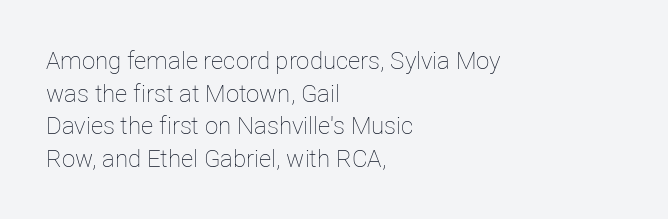
Q: Is the text bold? A: No.
Q: Is the text italic (slanted)? A: No, it is upright.
Q: Is the text underlined? A: No.
Q: How is the paragraph aligned? A: Left-aligned.
Q: Is the spacing between letters normal or unusually wide? A: Normal.
Q: Is the spacing between lines tight, normal or loose? A: Normal.
